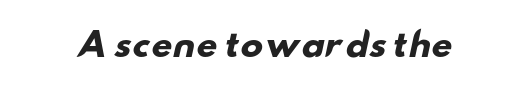
{"serif": "no", "bold": "yes", "weight": "heavy", "width": "wide", "stroke_contrast": "low", "x_height": "small", "monospaced": "no", "underline": "no", "letter_spacing": "normal", "letter_spacing_em": 0.0, "glyph_px": 33}
